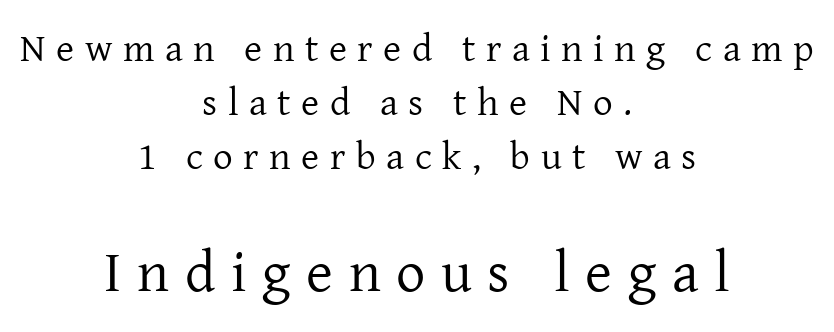
The image shows 58 px regular-weight serif type, upright; set centered, normal line spacing (1.39x), unusually wide letter spacing (+0.27 em), not underlined; the second (bottom) block is 1.49x larger; low stroke contrast and a medium x-height.
